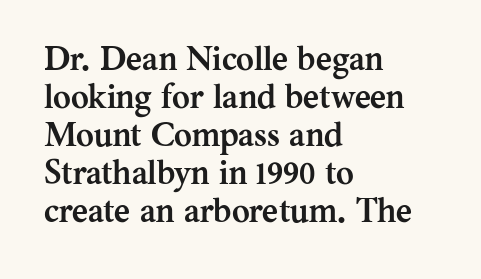
{"serif": "yes", "italic": "no", "bold": "yes", "weight": "semibold", "width": "normal", "stroke_contrast": "medium", "x_height": "medium", "monospaced": "no", "underline": "no", "align": "left", "line_spacing": "tight", "line_spacing_ratio": 1.12, "letter_spacing": "normal", "letter_spacing_em": 0.0, "glyph_px": 34}
